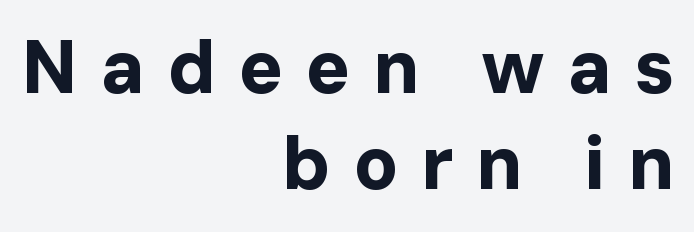
{"serif": "no", "italic": "no", "bold": "yes", "weight": "bold", "width": "normal", "stroke_contrast": "low", "x_height": "medium", "monospaced": "no", "underline": "no", "align": "right", "line_spacing": "normal", "line_spacing_ratio": 1.3, "letter_spacing": "wide", "letter_spacing_em": 0.3, "glyph_px": 74}
